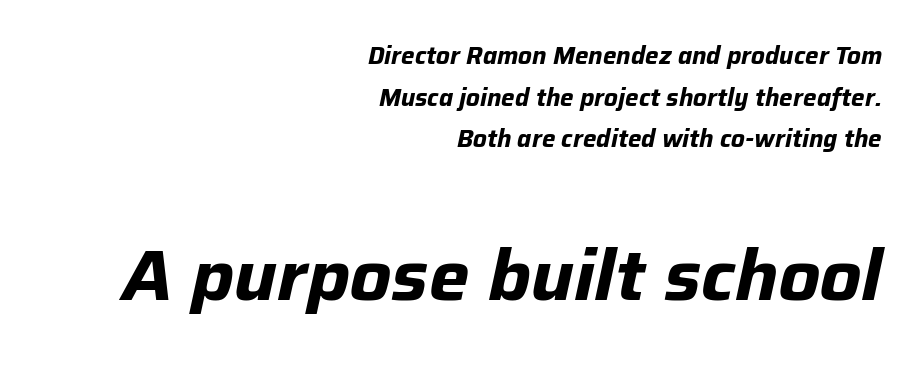
The image shows 72 px bold type, italic (leaning right); set right-aligned, line spacing 1.73x, normal letter spacing, not underlined; the second (bottom) block is 3.0x larger; low stroke contrast and a medium x-height.
